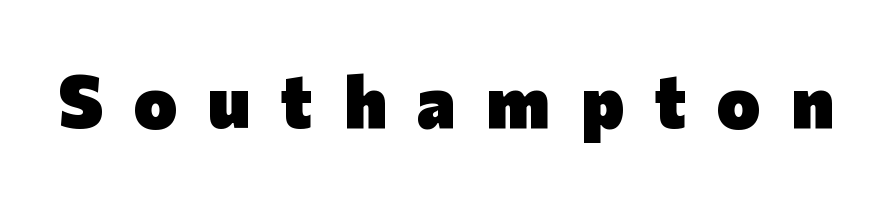
{"serif": "no", "italic": "no", "bold": "yes", "weight": "heavy", "width": "normal", "stroke_contrast": "low", "x_height": "medium", "monospaced": "no", "underline": "no", "letter_spacing": "wide", "letter_spacing_em": 0.42, "glyph_px": 73}
